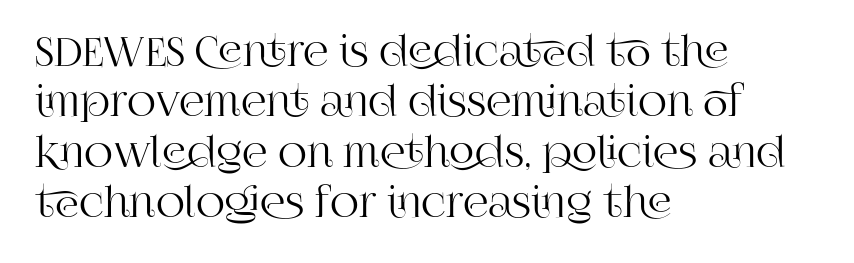
Evenly set lines give the paragraph a standard silhouette. Upright lettering throughout. The passage shown is typed in a proportional face where columns would drift. Notice how the passage keeps a crisp vertical edge on the left only. Here the glyphs are tracked normally, forming tight word shapes. Anything drawn beneath the words? Only blank space.
